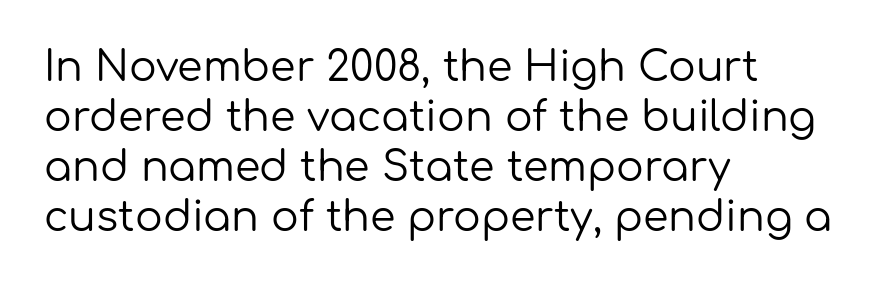
{"serif": "no", "italic": "no", "bold": "no", "weight": "regular", "width": "normal", "stroke_contrast": "low", "x_height": "medium", "monospaced": "no", "underline": "no", "align": "left", "line_spacing_ratio": 1.22, "letter_spacing": "normal", "letter_spacing_em": 0.0, "glyph_px": 41}
